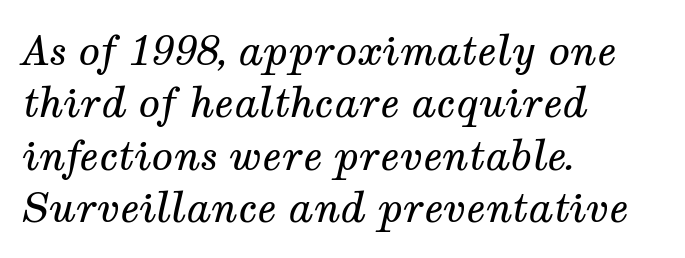
Q: Is the text bold? A: No.
Q: Is the text italic (slanted)? A: Yes, it leans right by about 12 degrees.
Q: Is the typeface a serif or a sans-serif typeface? A: Serif.
Q: Is the text underlined? A: No.
Q: How is the paragraph aligned? A: Left-aligned.
Q: Is the spacing between letters normal or unusually wide? A: Normal.
Q: Is the spacing between lines tight, normal or loose? A: Normal.
Q: Width (condensed, normal, or wide)? A: Normal.
Q: Stroke contrast? A: Medium.
Q: x-height? A: Medium.
Q: Monospaced? A: No.
